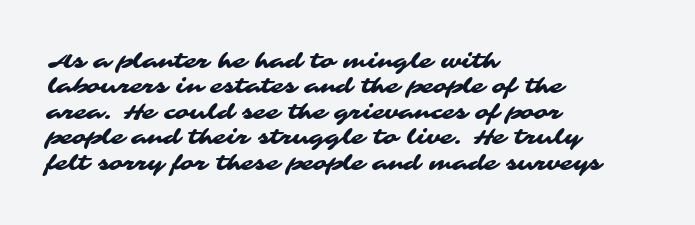
The gaps between neighbouring characters are ordinary and unremarkable. Anything drawn beneath the words? Only blank space. The rendering anchors every line to the left-hand side.
